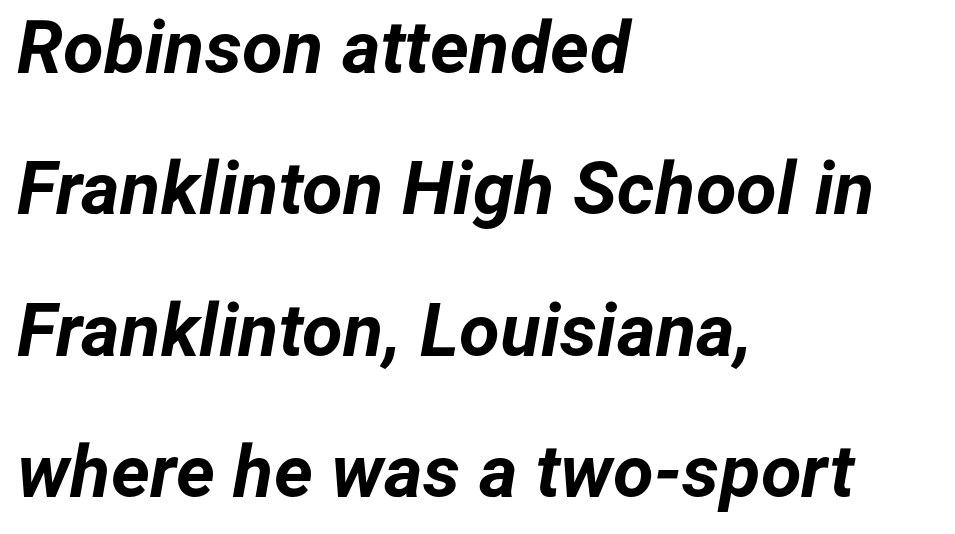
Q: Is the text bold? A: Yes.
Q: Is the text italic (slanted)? A: Yes, it leans right by about 12 degrees.
Q: Is the text underlined? A: No.
Q: How is the paragraph aligned? A: Left-aligned.
Q: Is the spacing between letters normal or unusually wide? A: Normal.
Q: Is the spacing between lines tight, normal or loose? A: Loose.
Q: Width (condensed, normal, or wide)? A: Normal.
Q: Stroke contrast? A: Low.
Q: x-height? A: Medium.
Q: Monospaced? A: No.
